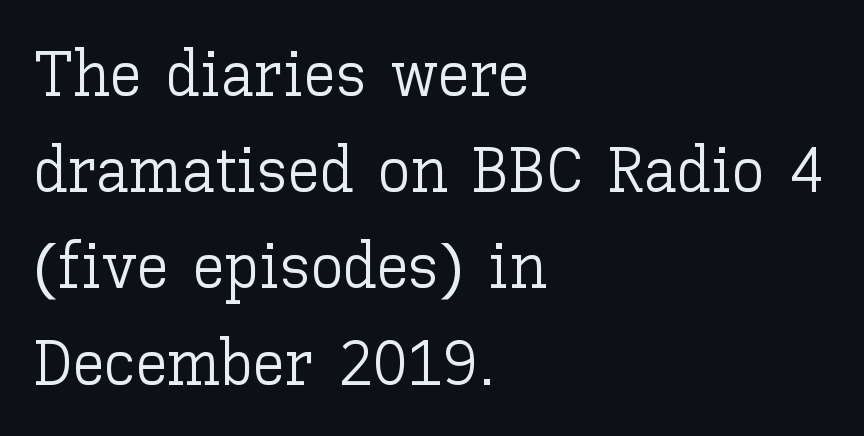
The lines sit at an ordinary, default distance from one another. The passage is arranged the way most books set body copy — flush left. The line texture is even and compact thanks to regular tracking. Style check: upright. Each row of text sits above clean, open space.
